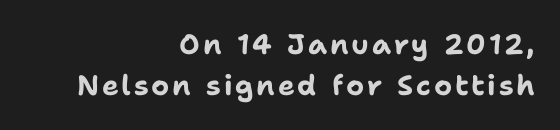
Q: Is the text bold? A: Yes.
Q: Is the text italic (slanted)? A: No, it is upright.
Q: Is the typeface a serif or a sans-serif typeface? A: Sans-serif.
Q: Is the text underlined? A: No.
Q: How is the paragraph aligned? A: Right-aligned.
Q: Is the spacing between lines tight, normal or loose? A: Normal.
Q: Width (condensed, normal, or wide)? A: Normal.
Q: Stroke contrast? A: Low.
Q: x-height? A: Medium.
Q: Monospaced? A: No.
